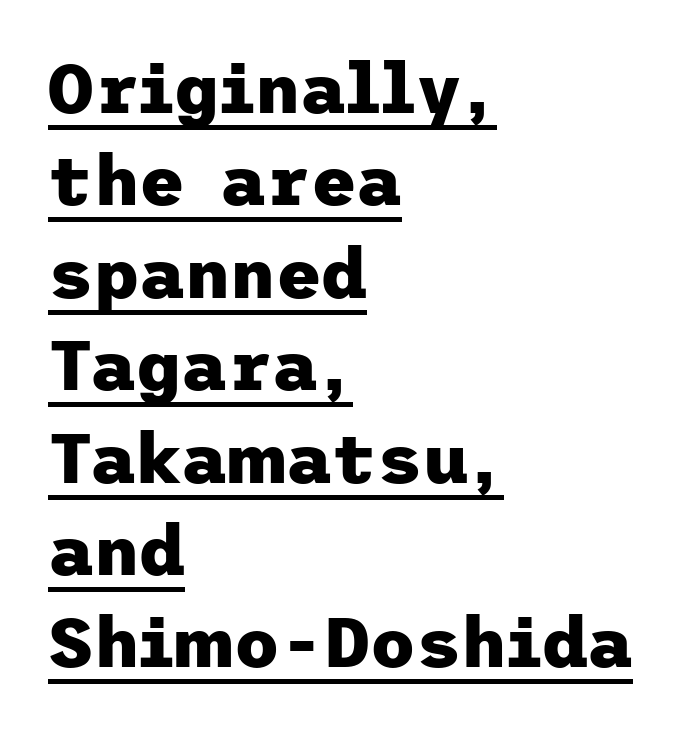
Q: Is the text bold? A: Yes.
Q: Is the text italic (slanted)? A: No, it is upright.
Q: Is the typeface a serif or a sans-serif typeface? A: Sans-serif.
Q: Is the text underlined? A: Yes.
Q: How is the paragraph aligned? A: Left-aligned.
Q: Is the spacing between letters normal or unusually wide? A: Normal.
Q: Is the spacing between lines tight, normal or loose? A: Normal.
Q: Width (condensed, normal, or wide)? A: Normal.
Q: Stroke contrast? A: Low.
Q: x-height? A: Medium.
